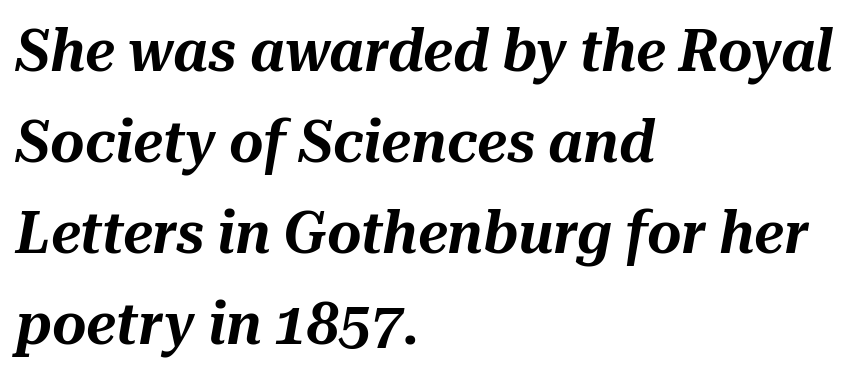
Q: Is the text italic (slanted)? A: Yes, it leans right by about 10 degrees.
Q: Is the text underlined? A: No.
Q: How is the paragraph aligned? A: Left-aligned.
Q: Is the spacing between letters normal or unusually wide? A: Normal.
Q: Is the spacing between lines tight, normal or loose? A: Normal.
Q: Width (condensed, normal, or wide)? A: Normal.
Q: Stroke contrast? A: Medium.
Q: x-height? A: Medium.
Q: Monospaced? A: No.
